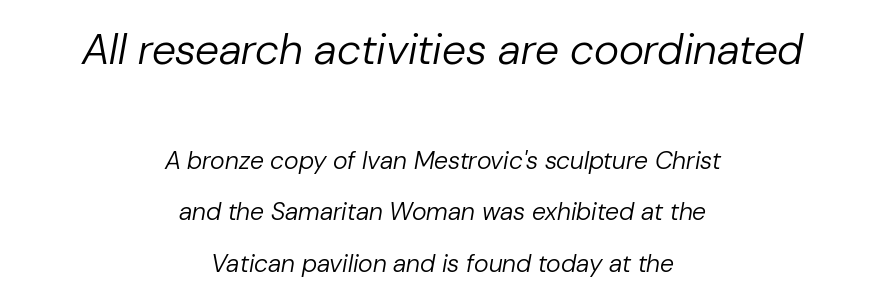
Q: Is the text bold? A: No.
Q: Is the text italic (slanted)? A: Yes, it leans right by about 10 degrees.
Q: Is the text underlined? A: No.
Q: How is the paragraph aligned? A: Centered.
Q: Is the spacing between letters normal or unusually wide? A: Normal.
Q: Is the spacing between lines tight, normal or loose? A: Loose.
Q: Which block of text is set in a larger size, the first (top) or the second (bottom)? A: The first (top) one.
Q: Width (condensed, normal, or wide)? A: Normal.
Q: Stroke contrast? A: Low.
Q: x-height? A: Medium.
Q: Monospaced? A: No.
